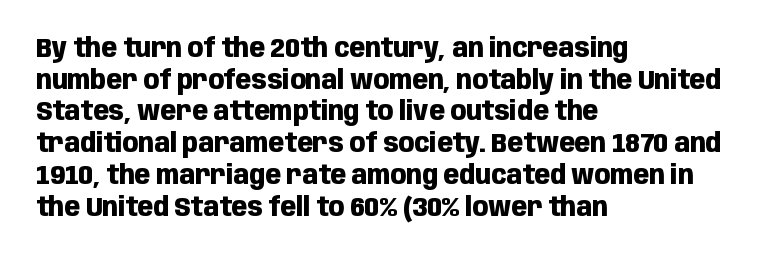
The image shows 26 px bold type, upright; set left-aligned, line spacing 1.22x, normal letter spacing, not underlined.
